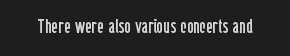
The image shows 20 px text type, upright; set normal letter spacing, not underlined.
